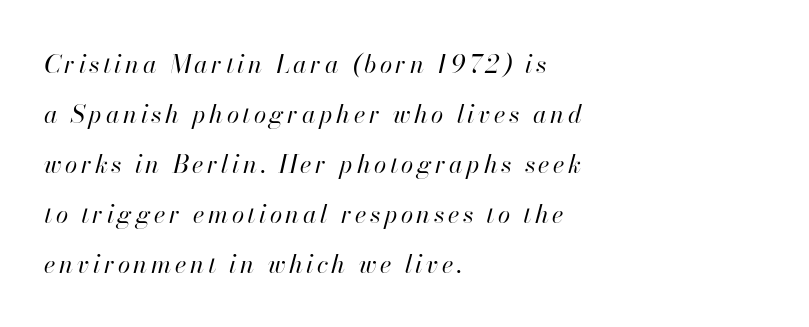
Q: Is the text bold? A: No.
Q: Is the text italic (slanted)? A: Yes, it leans right by about 13 degrees.
Q: Is the text underlined? A: No.
Q: How is the paragraph aligned? A: Left-aligned.
Q: Is the spacing between lines tight, normal or loose? A: Loose.
